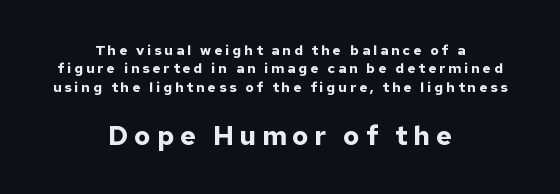
{"italic": "no", "bold": "yes", "underline": "no", "align": "center", "line_spacing": "normal", "line_spacing_ratio": 1.31, "letter_spacing": "wide", "letter_spacing_em": 0.21, "larger_block": "second", "size_ratio": 1.93, "glyph_px": 27}
